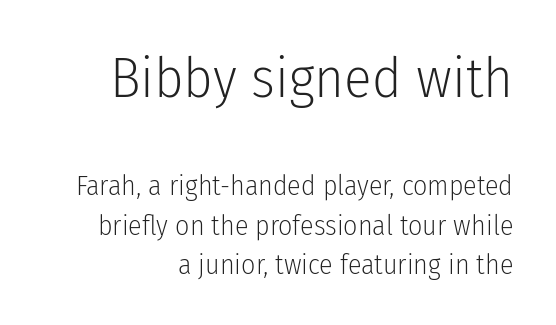
The passage shown is typeset with a sans-serif family. When letters stand straight like this, we call the style roman or upright. The string is rendered with underlining switched off. The passage shown is typed in a proportional face where columns would drift. The paragraph shown leans on its right margin. What stands out about the letter spacing? Nothing — it is the standard amount.
